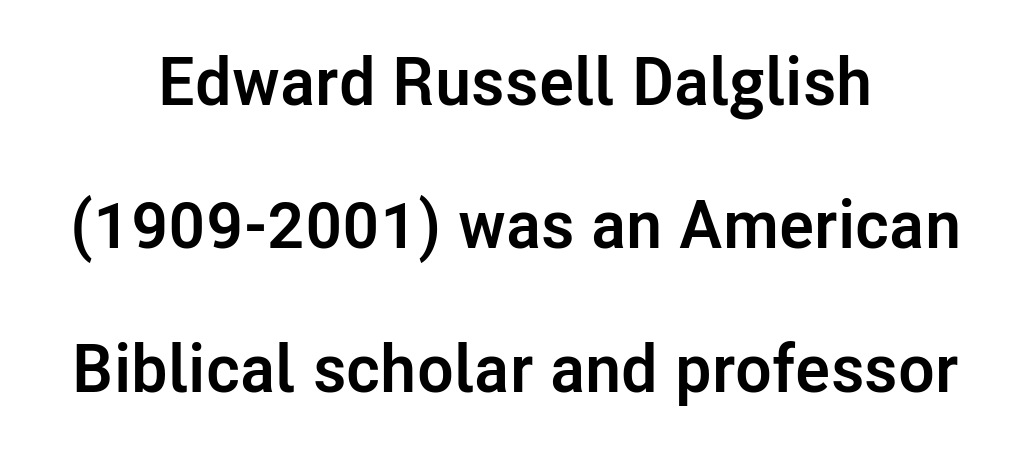
A centered setting, common on invitations and titles, is used for this passage. Typographically, this falls in the sans-serif category. Strong, thick strokes mark this as bold type. Italic: no, the glyphs are upright roman. The passage shown is typed in a proportional face where columns would drift. Characters follow at the spacing the type designer built in.
